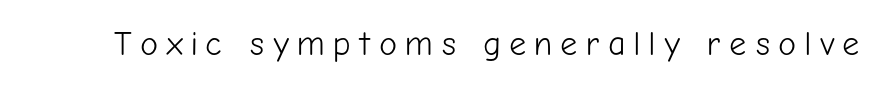
Q: Is the text bold? A: No.
Q: Is the text italic (slanted)? A: No, it is upright.
Q: Is the typeface a serif or a sans-serif typeface? A: Sans-serif.
Q: Is the text underlined? A: No.
Q: Is the spacing between letters normal or unusually wide? A: Unusually wide.
Q: Width (condensed, normal, or wide)? A: Normal.
Q: Stroke contrast? A: Low.
Q: x-height? A: Medium.
Q: Monospaced? A: No.
